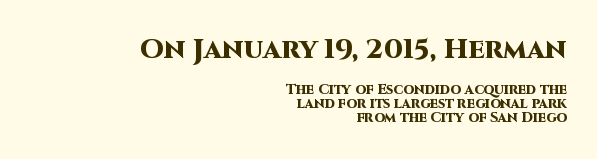
{"serif": "no", "italic": "no", "bold": "yes", "weight": "heavy", "width": "normal", "stroke_contrast": "high", "x_height": "large", "monospaced": "no", "underline": "no", "align": "right", "line_spacing": "tight", "line_spacing_ratio": 1.0, "letter_spacing": "normal", "letter_spacing_em": 0.0, "larger_block": "first", "size_ratio": 2.0, "glyph_px": 28}
